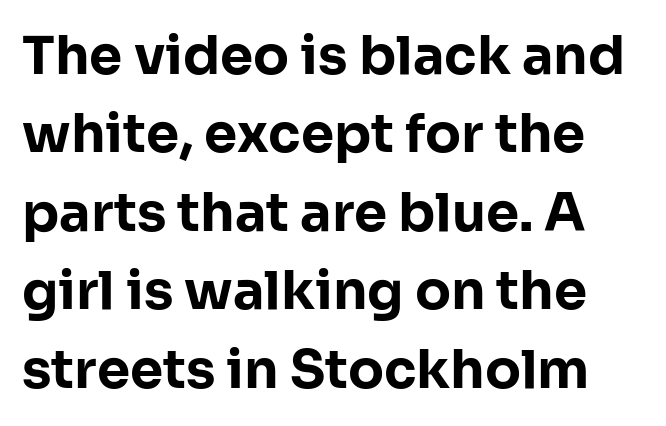
Chunky letters — that's bold for sure. Bare-footed words on every line. No feet cap the strokes, marking this as sans-serif type. These lines sit exactly where default settings would place them.
